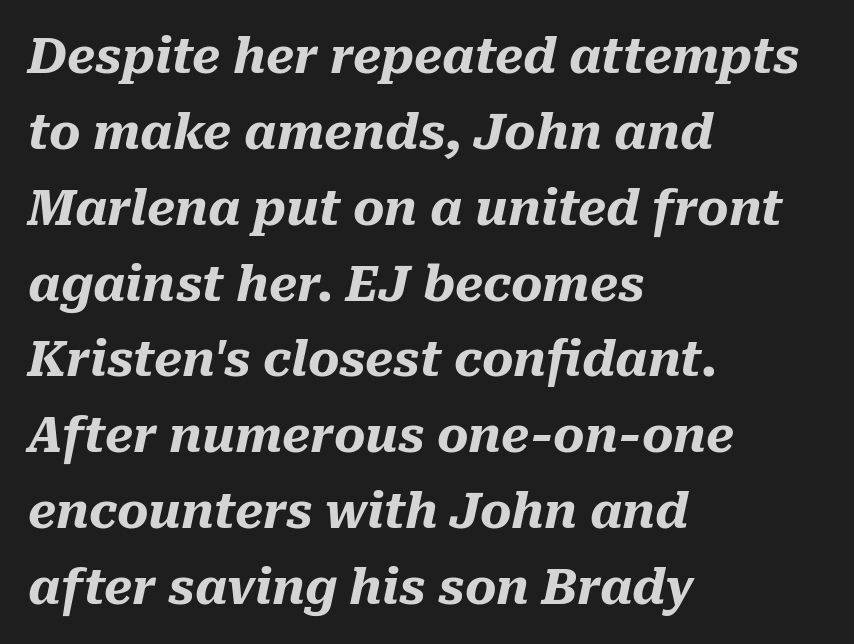
Is the block centered? No — it sits flush against the left margin. You can tell it's italic because the verticals aren't actually vertical. Look at the stroke-to-counter ratio: heavy, a bold. Vertically, the passage feels balanced, rows spaced as you'd expect. A typesetter would call this zero additional tracking.
